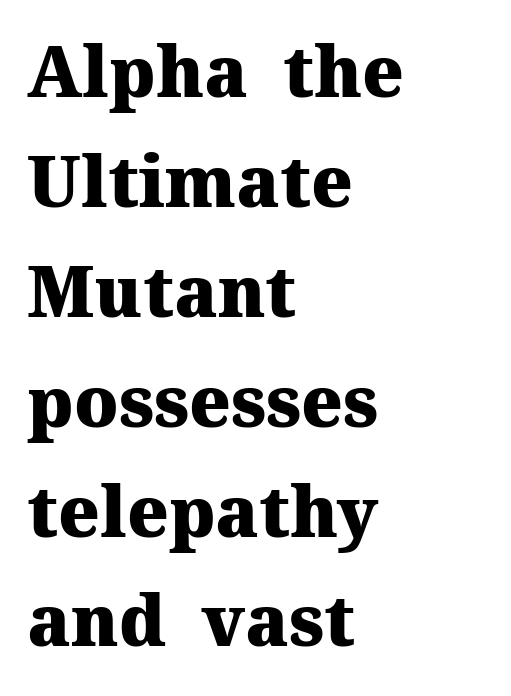
Q: Is the text bold? A: Yes.
Q: Is the text italic (slanted)? A: No, it is upright.
Q: Is the typeface a serif or a sans-serif typeface? A: Serif.
Q: Is the text underlined? A: No.
Q: How is the paragraph aligned? A: Left-aligned.
Q: Is the spacing between letters normal or unusually wide? A: Normal.
Q: Is the spacing between lines tight, normal or loose? A: Normal.
Q: Width (condensed, normal, or wide)? A: Normal.
Q: Stroke contrast? A: Medium.
Q: x-height? A: Medium.
Q: Monospaced? A: No.
